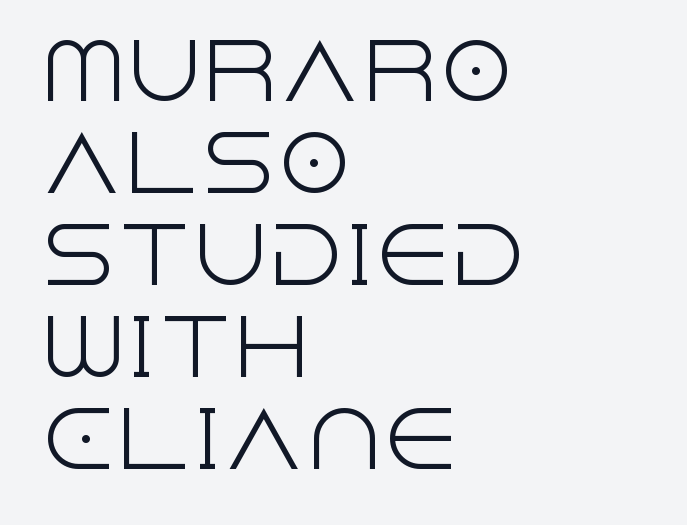
Q: Is the text bold? A: No.
Q: Is the text italic (slanted)? A: No, it is upright.
Q: Is the typeface a serif or a sans-serif typeface? A: Sans-serif.
Q: Is the text underlined? A: No.
Q: How is the paragraph aligned? A: Left-aligned.
Q: Is the spacing between letters normal or unusually wide? A: Normal.
Q: Width (condensed, normal, or wide)? A: Normal.
Q: x-height? A: Large.
Q: Monospaced? A: No.
